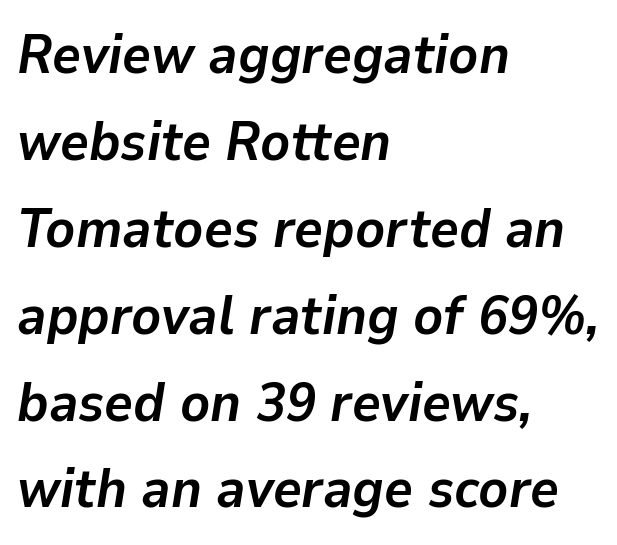
Check the space under the baseline: it is left empty. The passage shown is typed in a proportional face where columns would drift. Where is the straight margin? On the left. There is no visible air inserted between adjacent glyphs.
